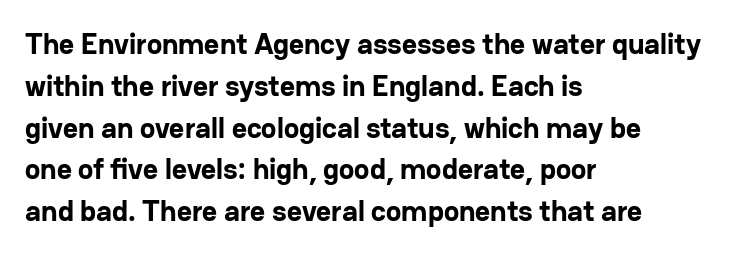
The image shows 29 px bold sans-serif type, upright; set left-aligned, normal line spacing (1.44x), normal letter spacing, not underlined; low stroke contrast and a medium x-height.
